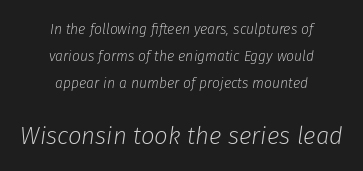
{"italic": "yes", "lean": "right", "slant_degrees": 8, "bold": "no", "underline": "no", "align": "center", "line_spacing": "loose", "line_spacing_ratio": 1.94, "letter_spacing": "normal", "letter_spacing_em": 0.0, "larger_block": "second", "size_ratio": 1.71, "glyph_px": 24}
